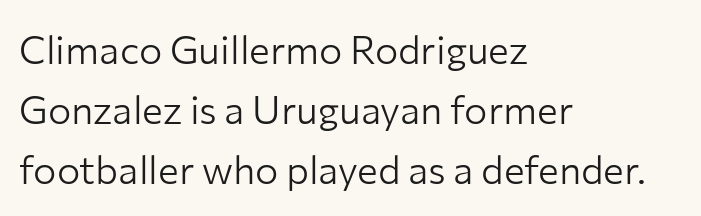
{"serif": "no", "italic": "no", "bold": "no", "weight": "light", "width": "normal", "stroke_contrast": "low", "x_height": "medium", "monospaced": "no", "underline": "no", "align": "left", "line_spacing": "normal", "line_spacing_ratio": 1.54, "letter_spacing": "normal", "letter_spacing_em": 0.0, "glyph_px": 39}
